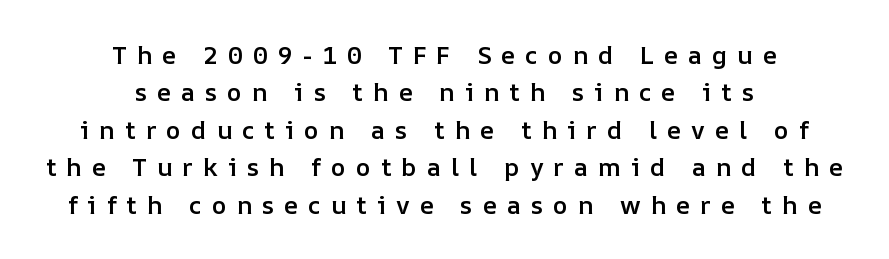
The image shows 25 px text type, upright; set centered, normal line spacing (1.5x), unusually wide letter spacing (+0.4 em), not underlined.
